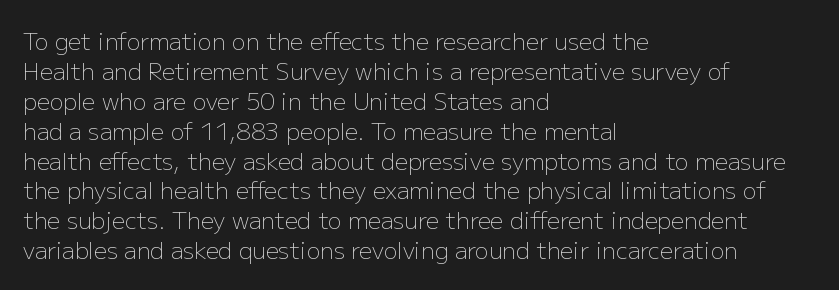
The image shows 23 px text type, upright; set left-aligned, normal line spacing (1.3x), normal letter spacing, not underlined.
